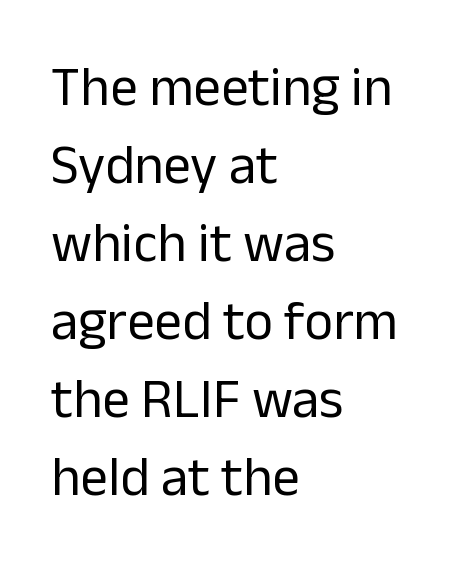
Typeset ragged right — the left edge is the straight one. No heavy texture on the line: the type isn't bold. Are there feet on the stems? There aren't — it's a sans. The passage shown is typed in a proportional face where columns would drift. Regarding leading, the lines here are spaced in the standard way. A clean baseline with only descenders dipping below it.
